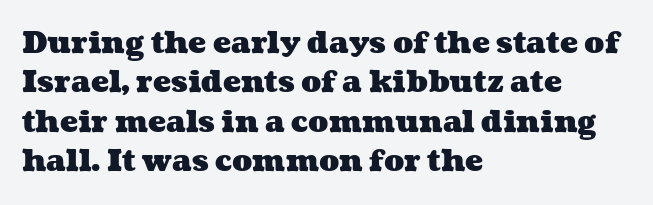
The image shows 30 px heavy, wide type; set left-aligned, normal line spacing (1.31x), normal letter spacing, not underlined; medium stroke contrast and a medium x-height.
